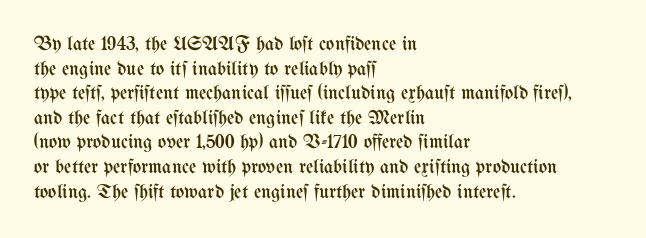
Q: Is the text bold? A: No.
Q: Is the text italic (slanted)? A: No, it is upright.
Q: Is the text underlined? A: No.
Q: How is the paragraph aligned? A: Left-aligned.
Q: Is the spacing between letters normal or unusually wide? A: Normal.
